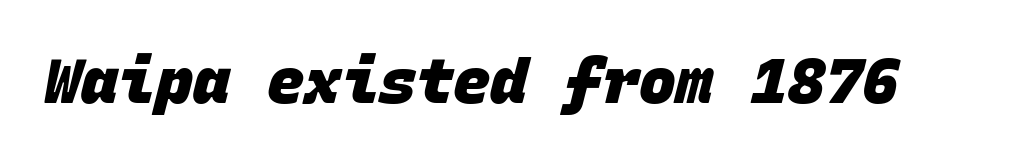
{"serif": "no", "bold": "yes", "weight": "heavy", "width": "normal", "stroke_contrast": "low", "x_height": "large", "monospaced": "yes", "underline": "no", "letter_spacing": "normal", "letter_spacing_em": 0.0, "glyph_px": 62}
